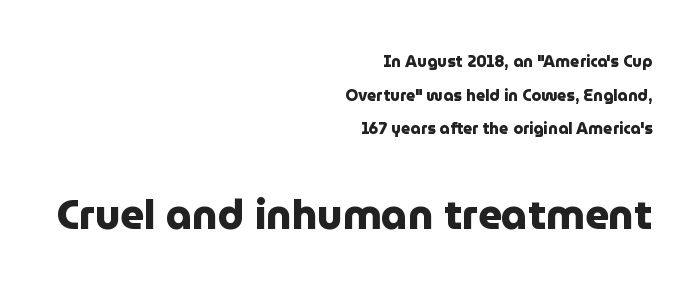
{"serif": "no", "italic": "no", "bold": "yes", "weight": "heavy", "width": "normal", "stroke_contrast": "low", "x_height": "medium", "monospaced": "no", "underline": "no", "align": "right", "line_spacing": "loose", "line_spacing_ratio": 2.1, "letter_spacing": "normal", "letter_spacing_em": 0.0, "larger_block": "second", "size_ratio": 2.56, "glyph_px": 41}
